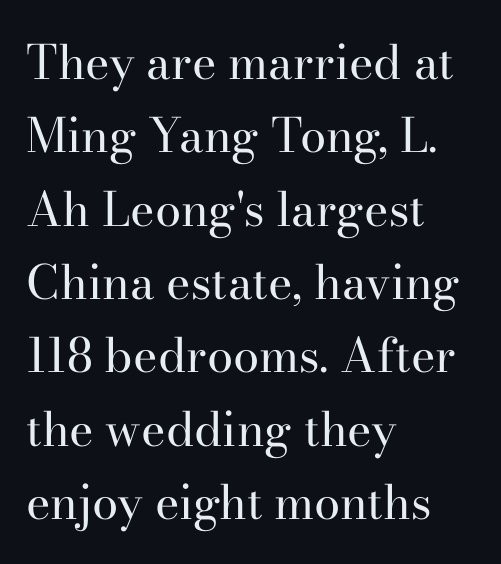
Q: Is the text bold? A: No.
Q: Is the text italic (slanted)? A: No, it is upright.
Q: Is the typeface a serif or a sans-serif typeface? A: Serif.
Q: Is the text underlined? A: No.
Q: How is the paragraph aligned? A: Left-aligned.
Q: Is the spacing between letters normal or unusually wide? A: Normal.
Q: Is the spacing between lines tight, normal or loose? A: Normal.
Q: Width (condensed, normal, or wide)? A: Normal.
Q: Stroke contrast? A: High.
Q: x-height? A: Small.
Q: Monospaced? A: No.
